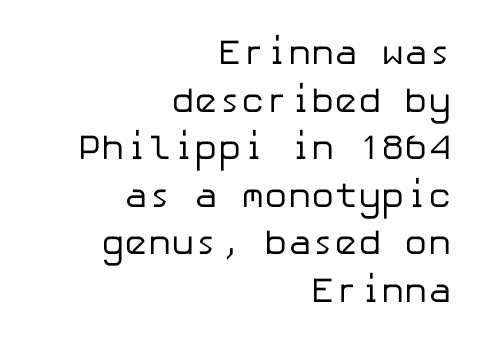
Which margin do the lines hug? The right one — the left edge is uneven. In terms of letterspacing, this is plain default setting. The space directly below the letters is spotless. The characters are drawn with everyday or finer stroke widths. Posture: upright roman. Whoever set this chose a conventional vertical rhythm.
